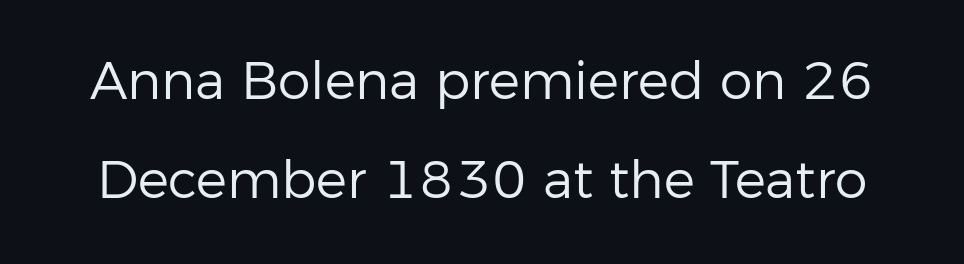
Upright lettering throughout. Type without underlining. Letterform terminals end flat and unadorned throughout the passage. You could not count columns in this text — the font is proportionally spaced.
